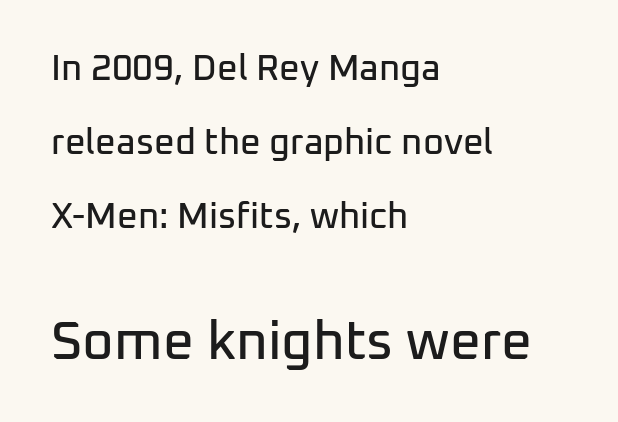
{"serif": "no", "italic": "no", "width": "normal", "stroke_contrast": "low", "x_height": "medium", "monospaced": "no", "underline": "no", "align": "left", "line_spacing": "loose", "line_spacing_ratio": 2.05, "letter_spacing": "normal", "letter_spacing_em": 0.0, "larger_block": "second", "size_ratio": 1.5, "glyph_px": 54}
